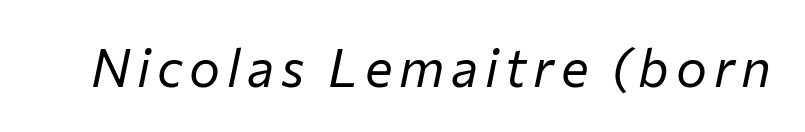
The image shows 52 px regular-weight type, italic (leaning right); set not underlined; low stroke contrast and a medium x-height.
